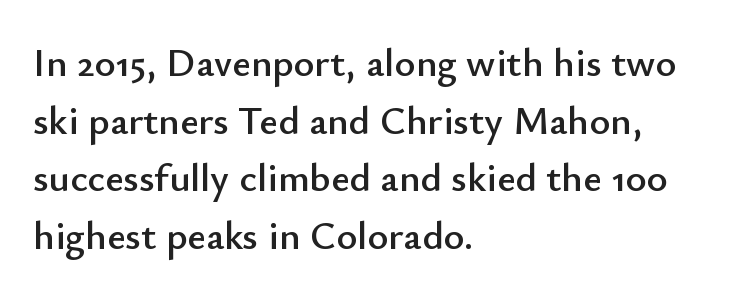
Q: Is the text italic (slanted)? A: No, it is upright.
Q: Is the typeface a serif or a sans-serif typeface? A: Sans-serif.
Q: Is the text underlined? A: No.
Q: How is the paragraph aligned? A: Left-aligned.
Q: Is the spacing between letters normal or unusually wide? A: Normal.
Q: Is the spacing between lines tight, normal or loose? A: Normal.
Q: Width (condensed, normal, or wide)? A: Normal.
Q: Stroke contrast? A: Low.
Q: x-height? A: Small.
Q: Monospaced? A: No.
